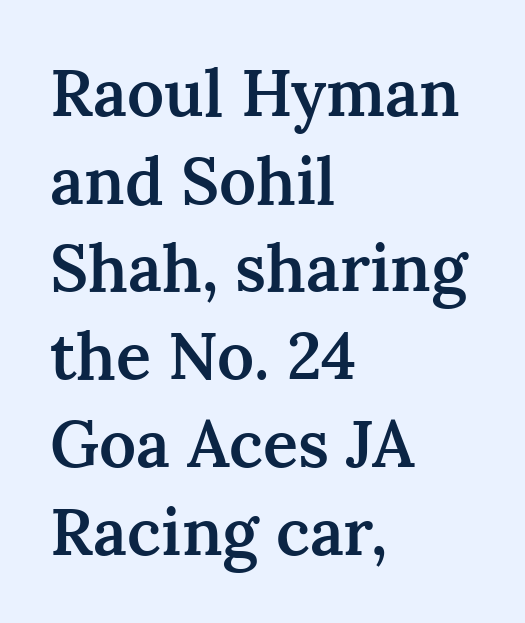
The image shows 65 px semibold serif type, upright; set left-aligned, normal line spacing (1.35x), normal letter spacing, not underlined; medium stroke contrast and a medium x-height.
